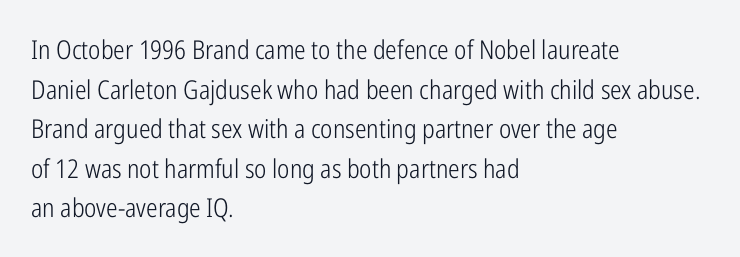
The image shows 26 px text type, upright; set left-aligned, normal line spacing (1.52x), normal letter spacing, not underlined.
